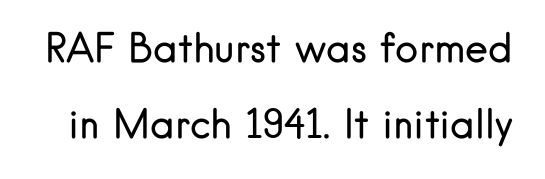
{"serif": "no", "italic": "no", "bold": "no", "weight": "regular", "width": "normal", "stroke_contrast": "low", "x_height": "small", "monospaced": "no", "underline": "no", "line_spacing": "loose", "line_spacing_ratio": 1.94, "letter_spacing": "normal", "letter_spacing_em": 0.0, "glyph_px": 39}
